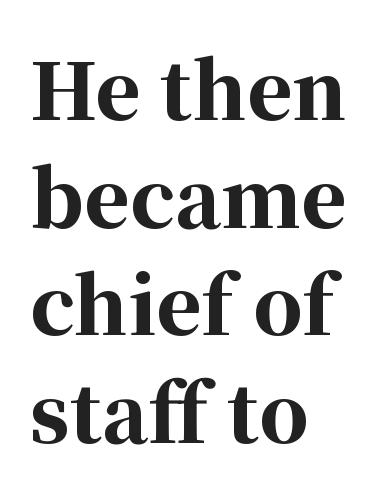
{"serif": "yes", "italic": "no", "bold": "yes", "weight": "bold", "width": "normal", "stroke_contrast": "high", "x_height": "medium", "monospaced": "no", "underline": "no", "align": "left", "line_spacing": "normal", "line_spacing_ratio": 1.38, "letter_spacing": "normal", "letter_spacing_em": 0.0, "glyph_px": 78}
